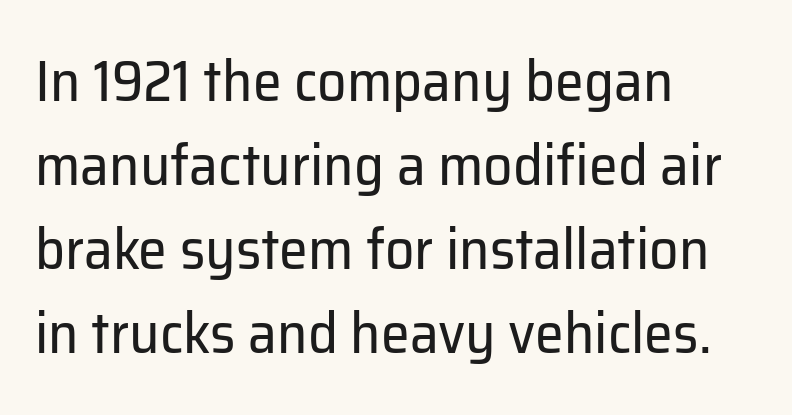
The cut favours lightness, reaching ordinary text weight at its darkest. Layout note: lines flush left. The type sits square on the baseline with zero lean. Varying glyph widths throughout — classic text-font behaviour. Bare-footed words on every line.
